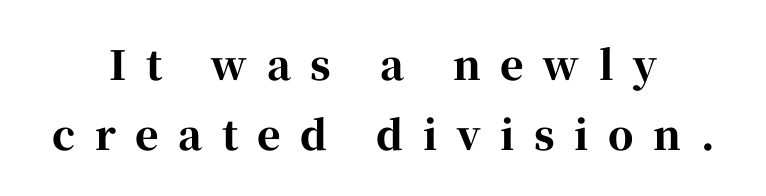
The image shows 40 px bold serif type, upright; set centered, line spacing 1.76x, unusually wide letter spacing (+0.49 em), not underlined; high stroke contrast and a medium x-height.
